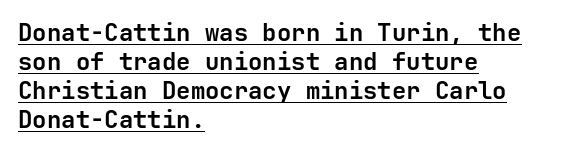
Q: Is the text bold? A: Yes.
Q: Is the text italic (slanted)? A: No, it is upright.
Q: Is the text underlined? A: Yes.
Q: How is the paragraph aligned? A: Left-aligned.
Q: Is the spacing between letters normal or unusually wide? A: Normal.
